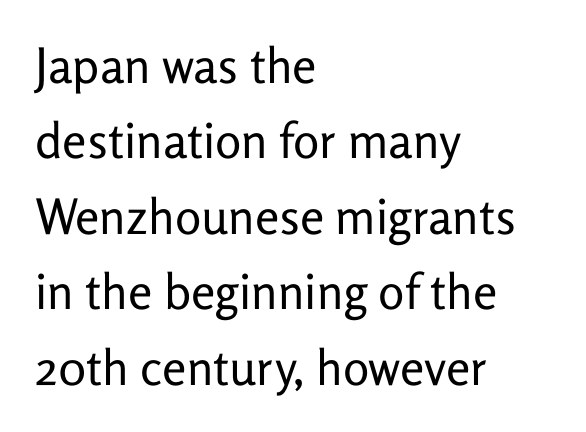
Weight class: somewhere from thin through regular. Each word holds together tightly as a unit, with standard inter-letter gaps. Note the varied advance widths — an 'i' is clearly narrower than an 'm'. Nobody drew a line under any word here. The space between consecutive lines is moderate. Left-aligned paragraph, ragged on the right.
